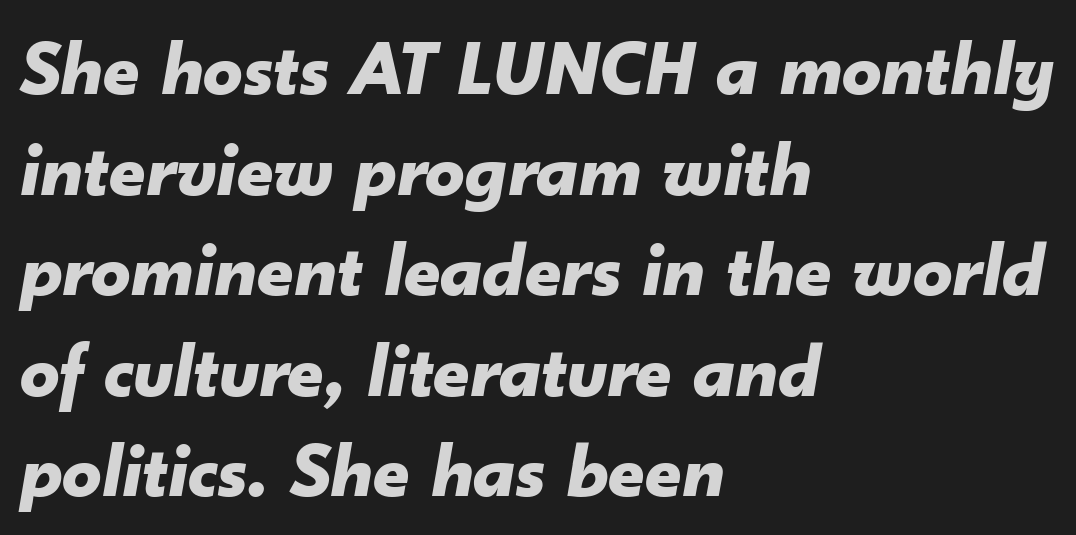
{"italic": "yes", "lean": "right", "slant_degrees": 10, "bold": "yes", "weight": "bold", "width": "normal", "stroke_contrast": "low", "x_height": "small", "monospaced": "no", "underline": "no", "align": "left", "line_spacing": "normal", "line_spacing_ratio": 1.29, "letter_spacing": "normal", "letter_spacing_em": 0.0, "glyph_px": 78}
